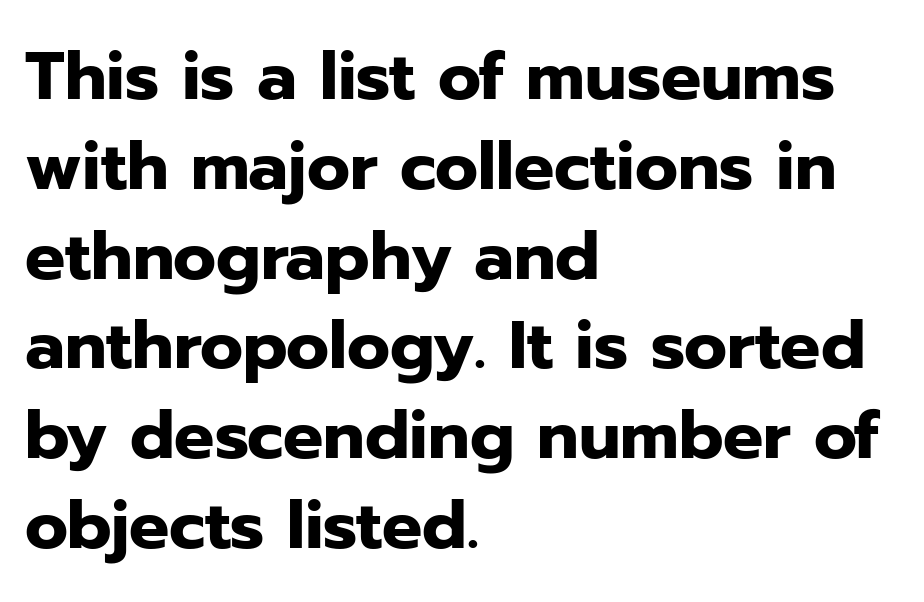
The glyphs have the mass of a bold cut. Stroke terminals: plain, sans-serif. Spacing verdict: proportional, widths tailored to each character. A typesetter would call this zero additional tracking. Does the leading feel generous? No, just average. A typesetter would mark this as roman, not italic.
